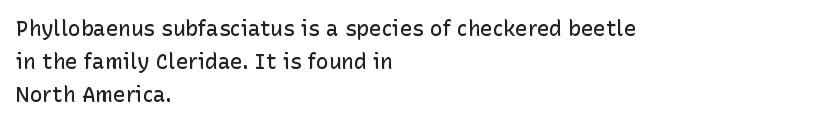
Q: Is the text bold? A: Semi-bold.
Q: Is the text italic (slanted)? A: No, it is upright.
Q: Is the text underlined? A: No.
Q: How is the paragraph aligned? A: Left-aligned.
Q: Is the spacing between letters normal or unusually wide? A: Normal.
Q: Is the spacing between lines tight, normal or loose? A: Normal.
